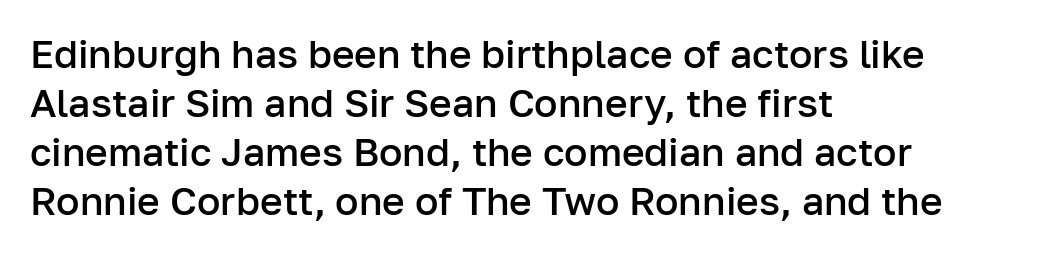
The image shows 39 px semibold sans-serif type, upright; set left-aligned, normal line spacing (1.26x), normal letter spacing, not underlined; low stroke contrast and a medium x-height.
